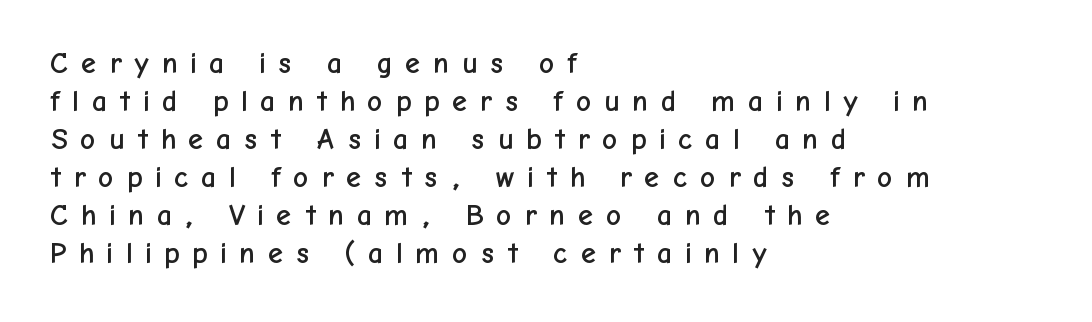
The image shows 30 px sans-serif type, upright; set left-aligned, normal line spacing (1.27x), unusually wide letter spacing (+0.39 em), not underlined; low stroke contrast and a medium x-height.
